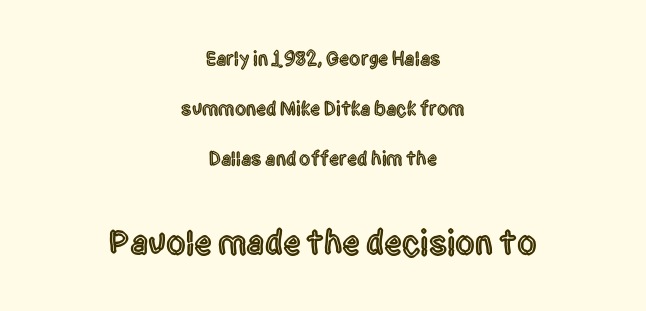
Q: Is the text italic (slanted)? A: No, it is upright.
Q: Is the typeface a serif or a sans-serif typeface? A: Sans-serif.
Q: Is the text underlined? A: No.
Q: How is the paragraph aligned? A: Centered.
Q: Is the spacing between letters normal or unusually wide? A: Normal.
Q: Is the spacing between lines tight, normal or loose? A: Loose.
Q: Which block of text is set in a larger size, the first (top) or the second (bottom)? A: The second (bottom) one.
Q: Width (condensed, normal, or wide)? A: Condensed.
Q: x-height? A: Large.
Q: Monospaced? A: No.
